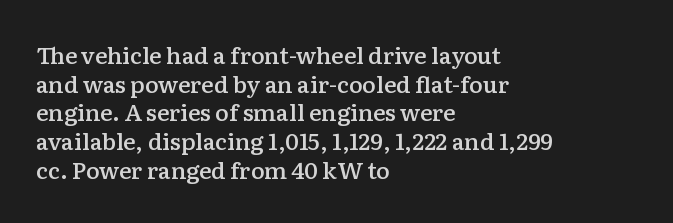
{"italic": "no", "bold": "semi", "underline": "no", "align": "left", "line_spacing": "normal", "line_spacing_ratio": 1.25, "letter_spacing": "normal", "letter_spacing_em": 0.0, "glyph_px": 23}
